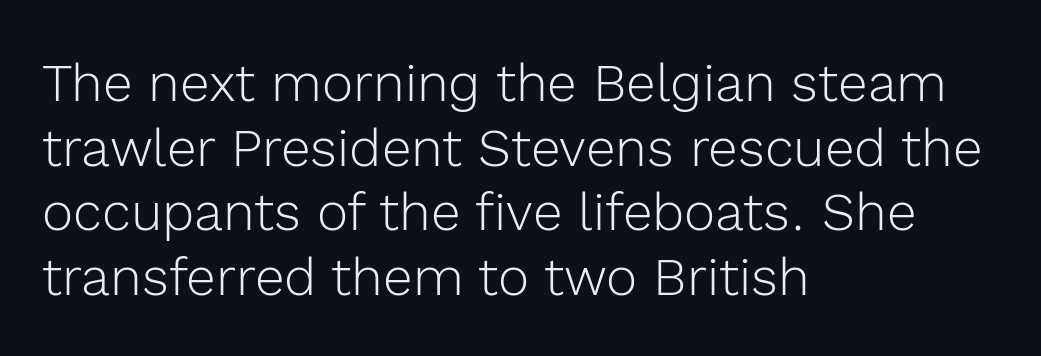
The image shows 53 px light sans-serif type, upright; set left-aligned, line spacing 1.22x, normal letter spacing, not underlined; a medium x-height.
